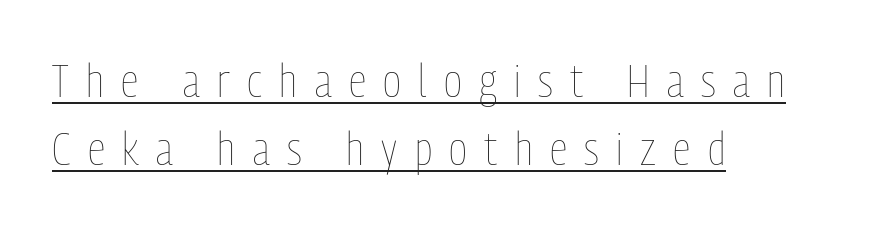
The image shows 46 px thin, condensed type, upright; set left-aligned, normal line spacing (1.47x), unusually wide letter spacing (+0.38 em), underlined; low stroke contrast and a medium x-height.
